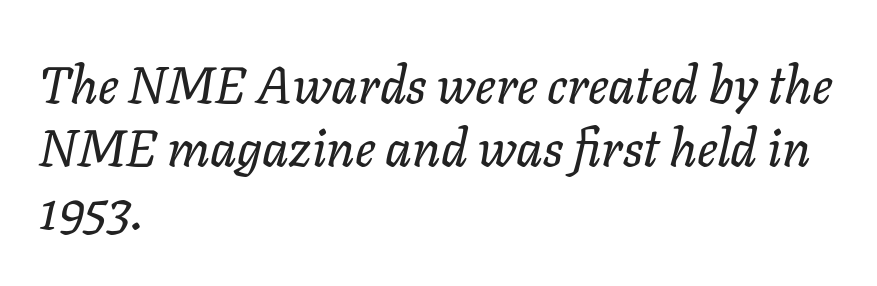
The typography opts for an oblique posture over an upright one. Descenders are the only things crossing below the line. Casual observation: everything's shoved over to the left. Words appear dense and cohesive because spacing is normal. Varying glyph widths throughout — classic text-font behaviour.
